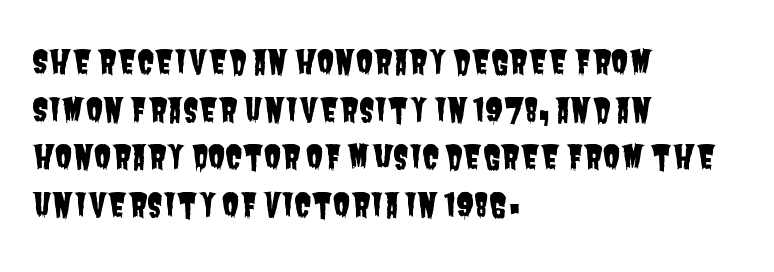
This sample has the flowing, uneven cadence of proportional lettering. Font category for this specimen: sans-serif. Rule under the text: the space is simply empty. Each line starts at the same left margin while the right side varies. Leading matches the norm, producing a regular column.
